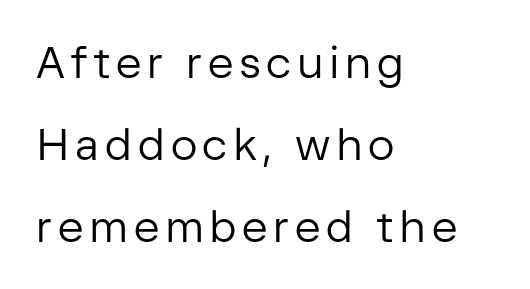
Stems here are at most as thick as an everyday book face. No word sits above an underline. Varying glyph widths throughout — classic text-font behaviour. A typesetter would label this face a sans. Where is the straight margin? On the left. A typesetter would mark this as roman, not italic.
